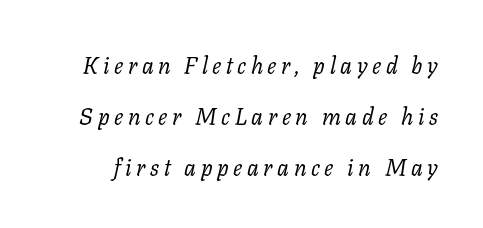
The image shows 23 px text type, italic (leaning right); set loose line spacing (2.21x), unusually wide letter spacing (+0.2 em), not underlined.
